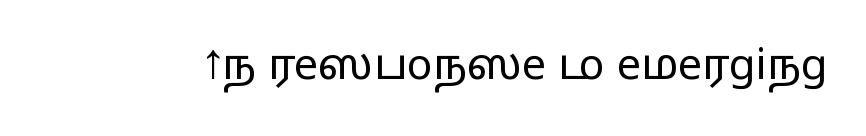
Q: Is the text bold? A: No.
Q: Is the text italic (slanted)? A: No, it is upright.
Q: Is the typeface a serif or a sans-serif typeface? A: Sans-serif.
Q: Is the text underlined? A: No.
Q: Is the spacing between letters normal or unusually wide? A: Normal.
Q: Width (condensed, normal, or wide)? A: Wide.
Q: Stroke contrast? A: Low.
Q: x-height? A: Medium.
Q: Monospaced? A: No.
